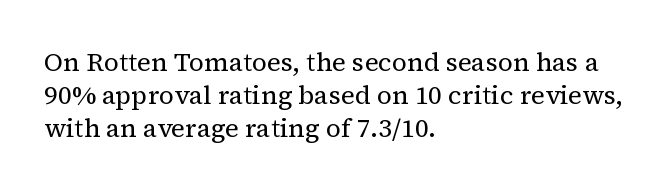
The image shows 26 px text type, upright; set left-aligned, normal line spacing (1.26x), normal letter spacing, not underlined.
